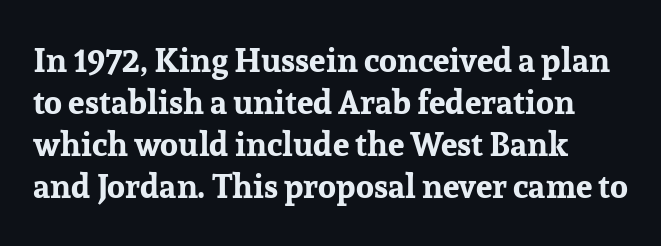
Q: Is the text bold? A: Yes.
Q: Is the text italic (slanted)? A: No, it is upright.
Q: Is the typeface a serif or a sans-serif typeface? A: Serif.
Q: Is the text underlined? A: No.
Q: How is the paragraph aligned? A: Left-aligned.
Q: Is the spacing between letters normal or unusually wide? A: Normal.
Q: Is the spacing between lines tight, normal or loose? A: Normal.
Q: Width (condensed, normal, or wide)? A: Normal.
Q: Stroke contrast? A: Low.
Q: x-height? A: Medium.
Q: Monospaced? A: No.
